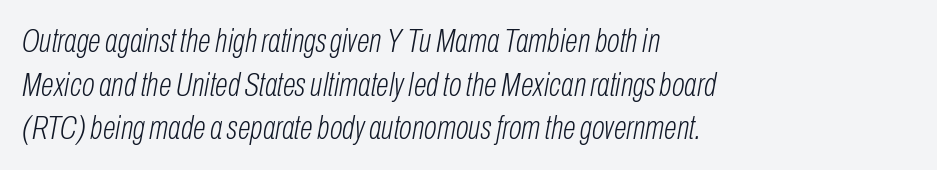
The image shows 34 px light, condensed type, italic (leaning right); set left-aligned, normal line spacing (1.28x), normal letter spacing, not underlined; low stroke contrast and a medium x-height.
